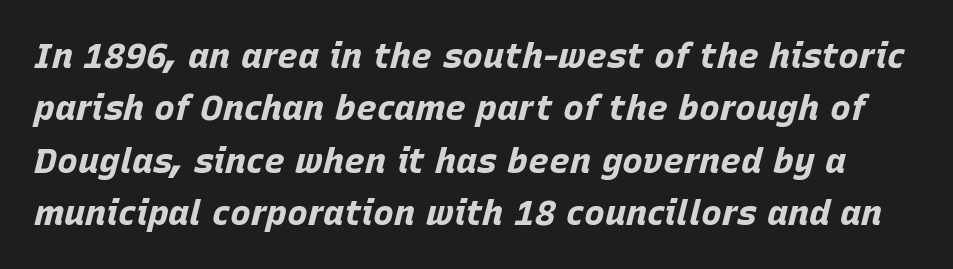
Q: Is the text bold? A: Yes.
Q: Is the text italic (slanted)? A: Yes, it leans right by about 15 degrees.
Q: Is the text underlined? A: No.
Q: Is the spacing between letters normal or unusually wide? A: Normal.
Q: Is the spacing between lines tight, normal or loose? A: Normal.
Q: Width (condensed, normal, or wide)? A: Normal.
Q: Stroke contrast? A: Low.
Q: x-height? A: Large.
Q: Monospaced? A: No.
